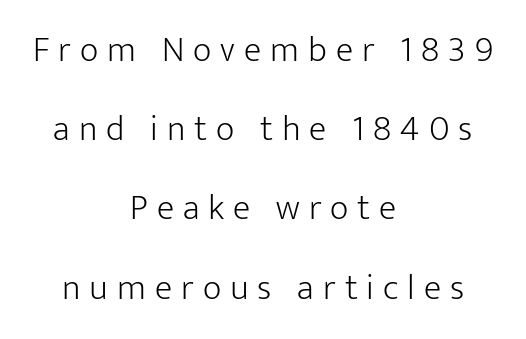
The image shows 36 px light sans-serif type, upright; set centered, loose line spacing (2.2x), unusually wide letter spacing (+0.25 em), not underlined; low stroke contrast and a medium x-height.
